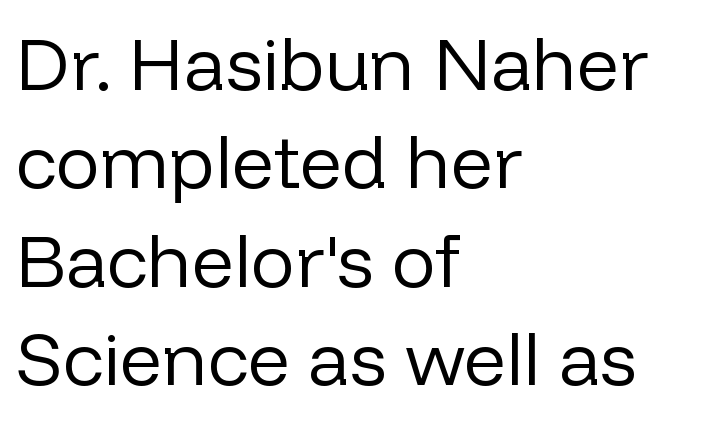
{"serif": "no", "italic": "no", "bold": "no", "weight": "regular", "width": "normal", "stroke_contrast": "low", "x_height": "medium", "monospaced": "no", "underline": "no", "align": "left", "line_spacing": "normal", "line_spacing_ratio": 1.33, "letter_spacing": "normal", "letter_spacing_em": 0.0, "glyph_px": 74}
